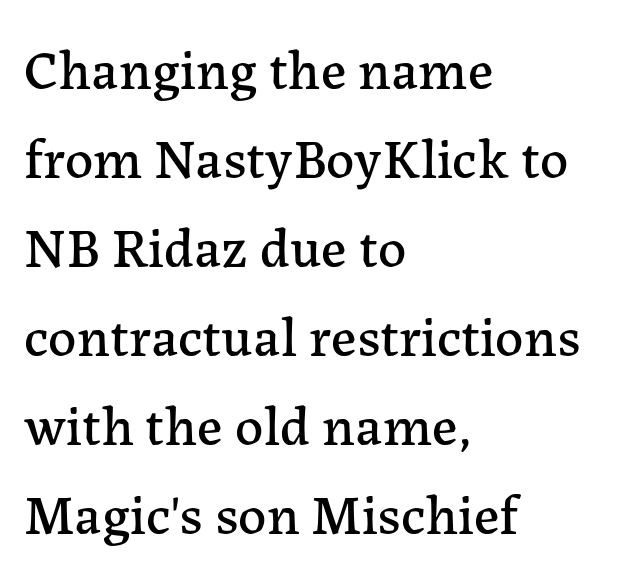
The image shows 56 px serif type, upright; set left-aligned, normal line spacing (1.59x), normal letter spacing, not underlined; low stroke contrast and a medium x-height.
